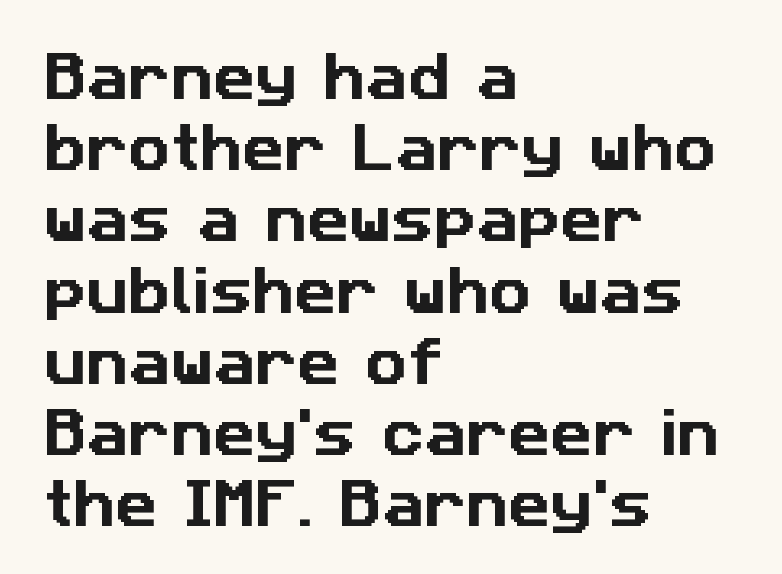
Q: Is the typeface a serif or a sans-serif typeface? A: Sans-serif.
Q: Is the text underlined? A: No.
Q: How is the paragraph aligned? A: Left-aligned.
Q: Is the spacing between letters normal or unusually wide? A: Normal.
Q: Is the spacing between lines tight, normal or loose? A: Normal.
Q: Width (condensed, normal, or wide)? A: Normal.
Q: Stroke contrast? A: Low.
Q: x-height? A: Medium.
Q: Monospaced? A: No.
